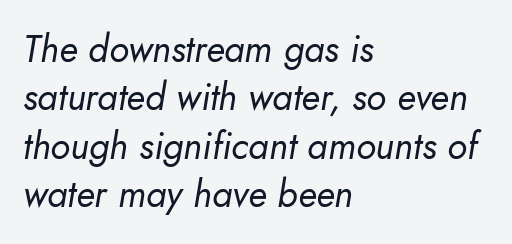
Q: Is the text bold? A: No.
Q: Is the text italic (slanted)? A: Yes, it leans right by about 10 degrees.
Q: Is the text underlined? A: No.
Q: How is the paragraph aligned? A: Left-aligned.
Q: Is the spacing between letters normal or unusually wide? A: Normal.
Q: Is the spacing between lines tight, normal or loose? A: Normal.
Q: Width (condensed, normal, or wide)? A: Normal.
Q: Stroke contrast? A: Low.
Q: x-height? A: Small.
Q: Monospaced? A: No.
